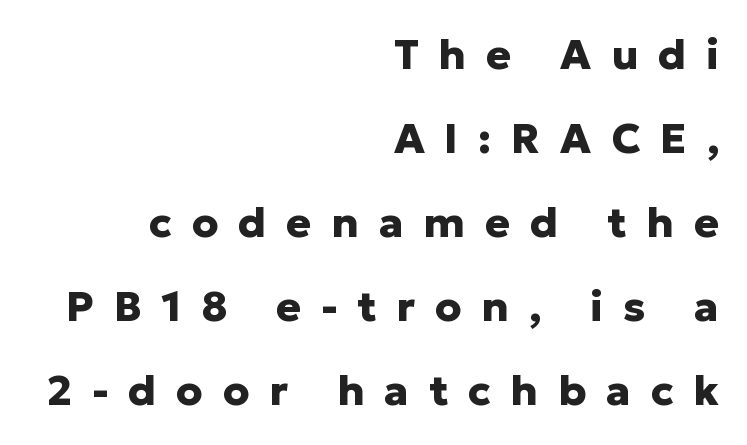
The image shows 42 px heavy sans-serif type, upright; set right-aligned, loose line spacing (2.0x), unusually wide letter spacing (+0.47 em), not underlined; low stroke contrast and a medium x-height.
